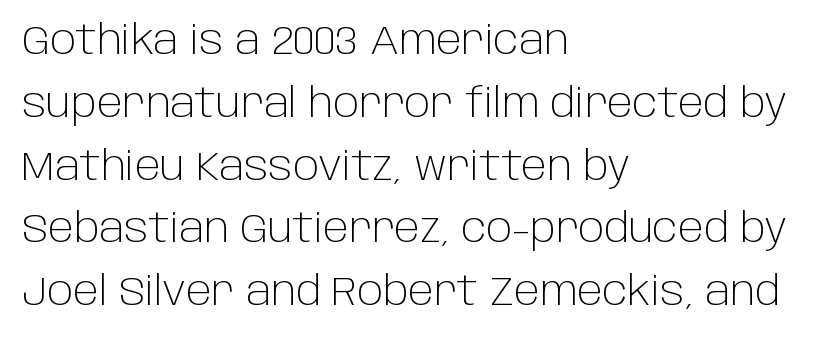
Q: Is the text bold? A: No.
Q: Is the text italic (slanted)? A: No, it is upright.
Q: Is the typeface a serif or a sans-serif typeface? A: Sans-serif.
Q: Is the text underlined? A: No.
Q: How is the paragraph aligned? A: Left-aligned.
Q: Is the spacing between letters normal or unusually wide? A: Normal.
Q: Is the spacing between lines tight, normal or loose? A: Normal.
Q: Width (condensed, normal, or wide)? A: Normal.
Q: Stroke contrast? A: Low.
Q: x-height? A: Large.
Q: Monospaced? A: No.
